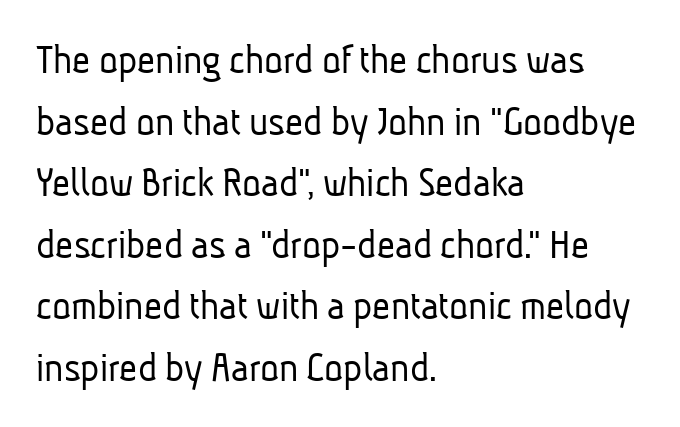
The image shows 44 px light, condensed sans-serif type; set left-aligned, normal line spacing (1.4x), normal letter spacing, not underlined; low stroke contrast and a medium x-height.
